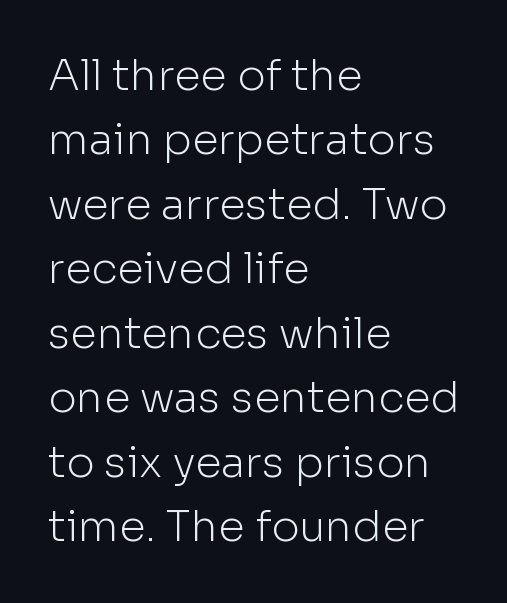
Q: Is the text bold? A: No.
Q: Is the text italic (slanted)? A: No, it is upright.
Q: Is the typeface a serif or a sans-serif typeface? A: Sans-serif.
Q: Is the text underlined? A: No.
Q: How is the paragraph aligned? A: Left-aligned.
Q: Is the spacing between letters normal or unusually wide? A: Normal.
Q: Is the spacing between lines tight, normal or loose? A: Normal.
Q: Width (condensed, normal, or wide)? A: Normal.
Q: Stroke contrast? A: Low.
Q: x-height? A: Medium.
Q: Monospaced? A: No.
